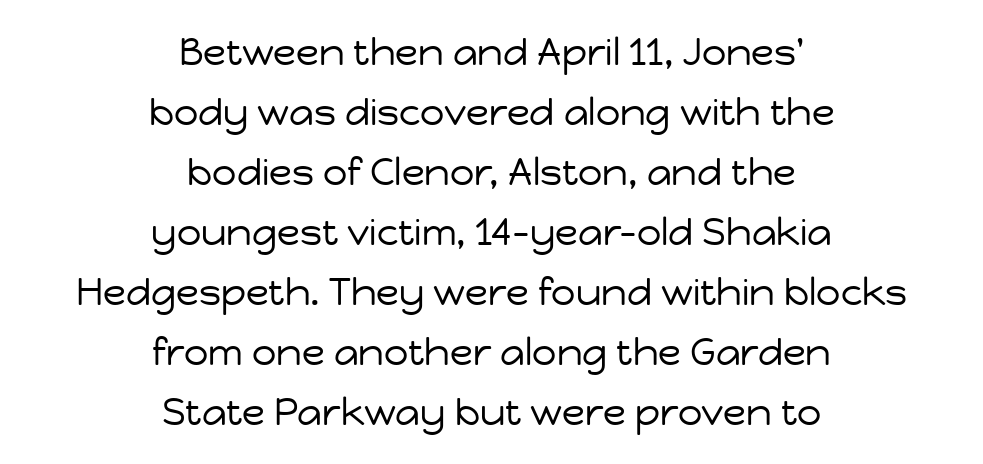
Q: Is the text bold? A: No.
Q: Is the text italic (slanted)? A: No, it is upright.
Q: Is the typeface a serif or a sans-serif typeface? A: Sans-serif.
Q: Is the text underlined? A: No.
Q: How is the paragraph aligned? A: Centered.
Q: Is the spacing between letters normal or unusually wide? A: Normal.
Q: Is the spacing between lines tight, normal or loose? A: Normal.
Q: Width (condensed, normal, or wide)? A: Normal.
Q: Stroke contrast? A: Low.
Q: x-height? A: Medium.
Q: Monospaced? A: No.
